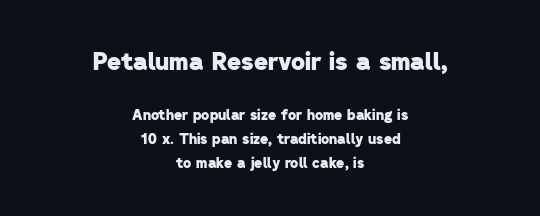
Q: Is the text bold? A: Yes.
Q: Is the text underlined? A: No.
Q: How is the paragraph aligned? A: Centered.
Q: Is the spacing between letters normal or unusually wide? A: Normal.
Q: Is the spacing between lines tight, normal or loose? A: Normal.
Q: Which block of text is set in a larger size, the first (top) or the second (bottom)? A: The first (top) one.
